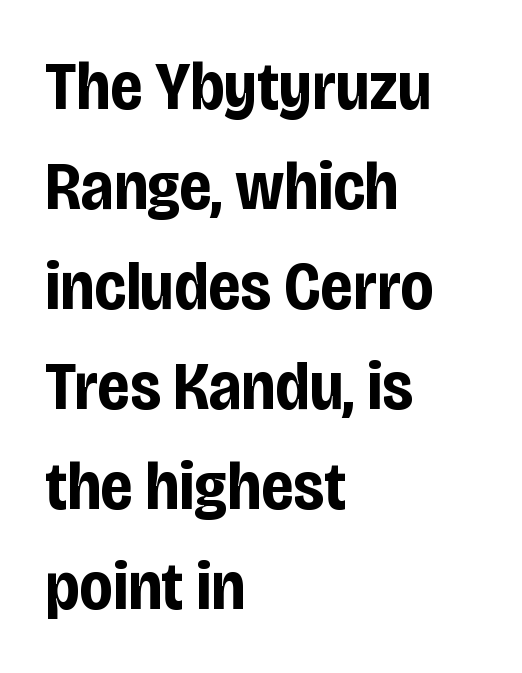
Q: Is the text bold? A: Yes.
Q: Is the text italic (slanted)? A: No, it is upright.
Q: Is the typeface a serif or a sans-serif typeface? A: Sans-serif.
Q: Is the text underlined? A: No.
Q: How is the paragraph aligned? A: Left-aligned.
Q: Is the spacing between letters normal or unusually wide? A: Normal.
Q: Is the spacing between lines tight, normal or loose? A: Normal.
Q: Width (condensed, normal, or wide)? A: Condensed.
Q: Stroke contrast? A: Low.
Q: x-height? A: Large.
Q: Monospaced? A: No.
